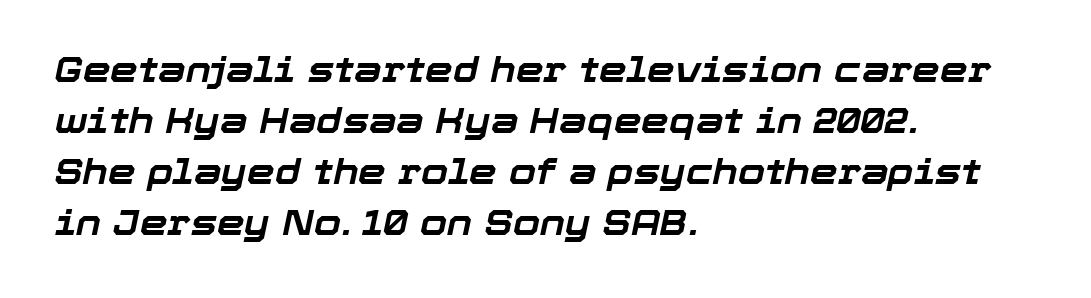
{"italic": "yes", "lean": "right", "slant_degrees": 12, "bold": "yes", "weight": "bold", "width": "normal", "stroke_contrast": "low", "x_height": "medium", "monospaced": "no", "underline": "no", "align": "left", "line_spacing": "normal", "line_spacing_ratio": 1.46, "letter_spacing": "normal", "letter_spacing_em": 0.0, "glyph_px": 35}
